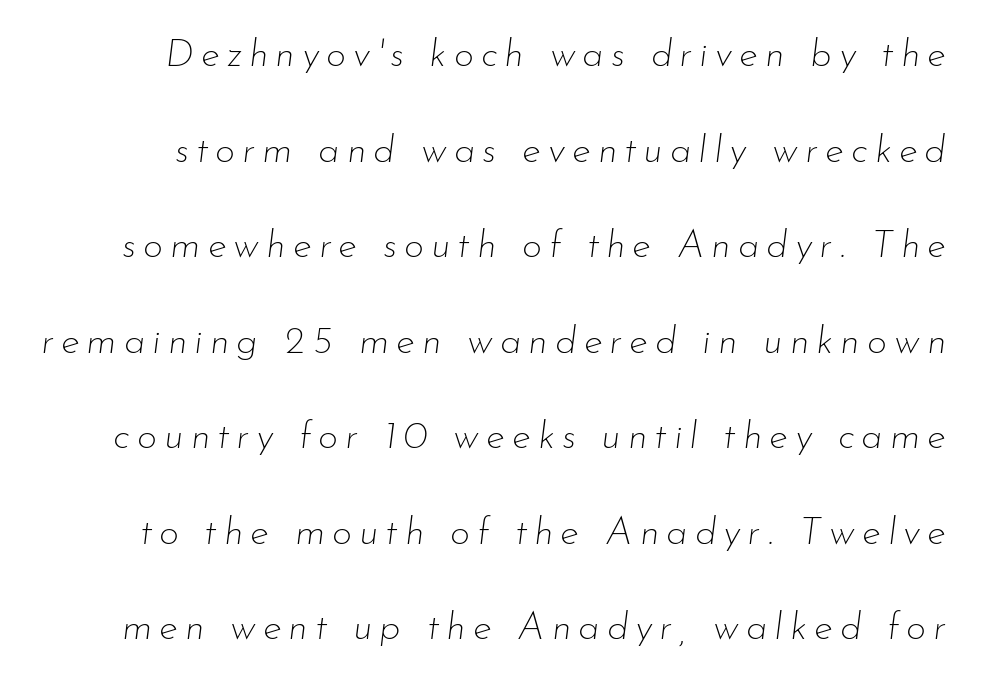
In terms of leading, this rendering errs on the spacious side. The baseline area is clear. Note the varied advance widths — an 'i' is clearly narrower than an 'm'. No extra ink here — the face is not bold. The whole block is typeset with a tilt.
